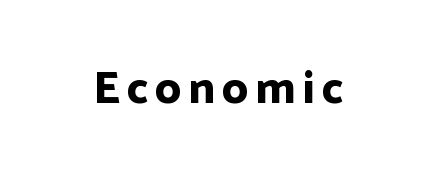
{"serif": "no", "italic": "no", "bold": "yes", "weight": "bold", "width": "normal", "stroke_contrast": "low", "x_height": "medium", "monospaced": "no", "underline": "no", "glyph_px": 45}
